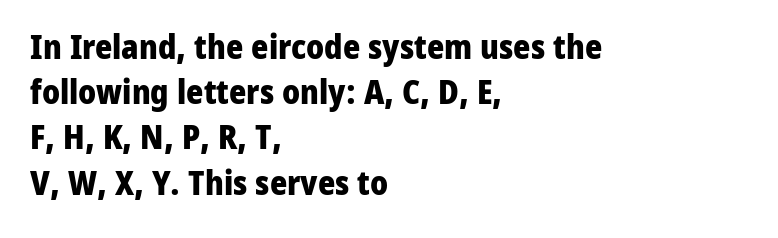
{"serif": "no", "italic": "no", "bold": "yes", "weight": "heavy", "width": "normal", "stroke_contrast": "low", "x_height": "medium", "monospaced": "no", "underline": "no", "align": "left", "line_spacing": "normal", "line_spacing_ratio": 1.37, "letter_spacing": "normal", "letter_spacing_em": 0.0, "glyph_px": 33}
